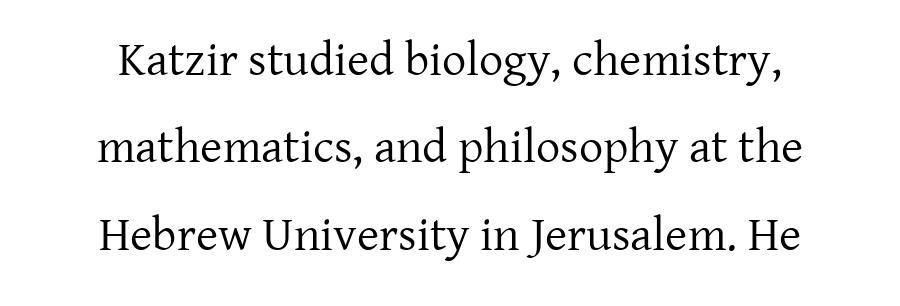
{"serif": "yes", "italic": "no", "bold": "no", "weight": "regular", "width": "normal", "stroke_contrast": "low", "x_height": "medium", "monospaced": "no", "underline": "no", "line_spacing_ratio": 1.82, "letter_spacing": "normal", "letter_spacing_em": 0.0, "glyph_px": 48}
